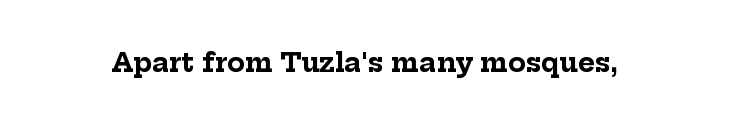
The image shows 26 px bold type, upright; set normal letter spacing, not underlined.
